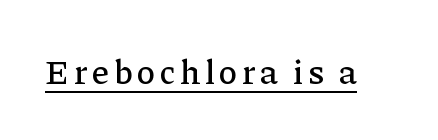
These lines are composed in type with serifs. A baseline rule has been typeset under these characters. Posture: upright roman. A typesetter would call this proportional, since set widths differ per character.
